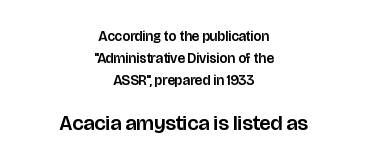
The image shows 21 px text type, upright; set centered, normal line spacing (1.58x), normal letter spacing, not underlined; the second (bottom) block is 1.5x larger.
